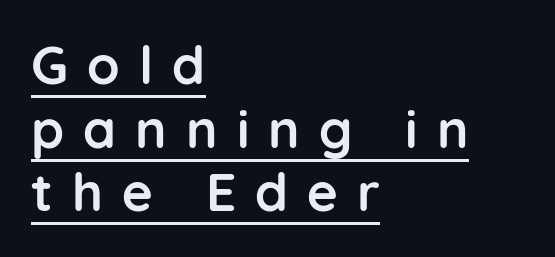
A typographer would call this underscored text. Each glyph is drawn with heavy, bold strokes. Note the varied advance widths — an 'i' is clearly narrower than an 'm'. The tracking reads as deliberately expanded to a designer's eye.
